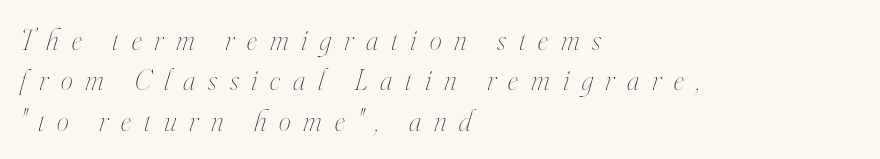
{"italic": "yes", "lean": "right", "slant_degrees": 16, "bold": "no", "weight": "thin", "width": "condensed", "stroke_contrast": "high", "x_height": "small", "monospaced": "no", "underline": "no", "align": "left", "line_spacing": "normal", "line_spacing_ratio": 1.35, "letter_spacing": "wide", "letter_spacing_em": 0.43, "glyph_px": 30}
